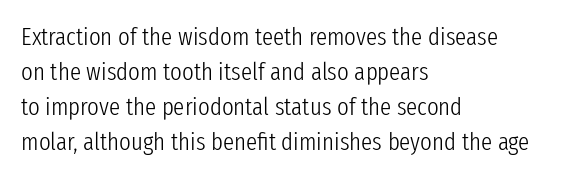
Nobody drew a line under any word here. The passage is arranged the way most books set body copy — flush left. Is the stroke heavy? The answer is a plain regular-or-lighter. Nobody touched the tracking dial on this one. A roman cut, with each character standing at attention. The space between consecutive lines is moderate.
